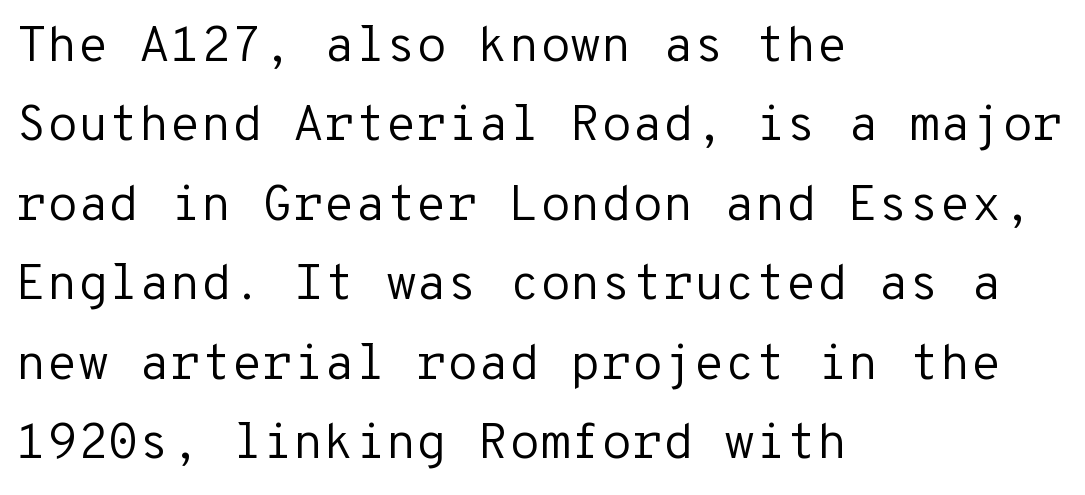
Q: Is the text bold? A: No.
Q: Is the text italic (slanted)? A: No, it is upright.
Q: Is the typeface a serif or a sans-serif typeface? A: Sans-serif.
Q: Is the text underlined? A: No.
Q: How is the paragraph aligned? A: Left-aligned.
Q: Is the spacing between letters normal or unusually wide? A: Normal.
Q: Is the spacing between lines tight, normal or loose? A: Normal.
Q: Width (condensed, normal, or wide)? A: Normal.
Q: Stroke contrast? A: Low.
Q: x-height? A: Medium.
Q: Monospaced? A: Yes.
